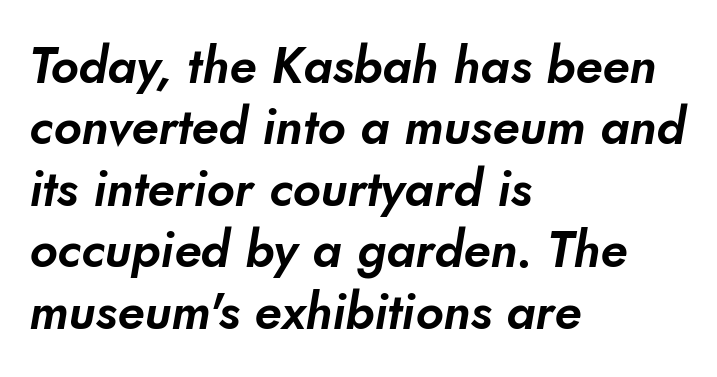
Q: Is the typeface a serif or a sans-serif typeface? A: Sans-serif.
Q: Is the text underlined? A: No.
Q: How is the paragraph aligned? A: Left-aligned.
Q: Is the spacing between letters normal or unusually wide? A: Normal.
Q: Width (condensed, normal, or wide)? A: Normal.
Q: Stroke contrast? A: Low.
Q: x-height? A: Small.
Q: Monospaced? A: No.
